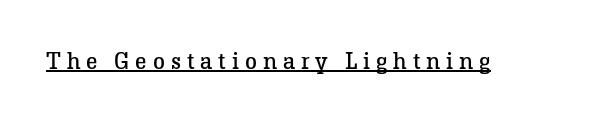
Students, note that the glyphs here are deliberately spaced far apart. Emphasis is given by a line drawn under the lettering. The typesetting does not lean heavy: it is not bold. The letters stand upright; this is a roman face.
